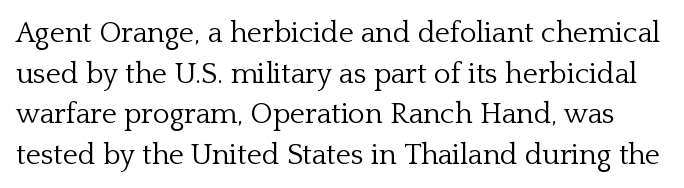
Q: Is the text bold? A: No.
Q: Is the text italic (slanted)? A: No, it is upright.
Q: Is the typeface a serif or a sans-serif typeface? A: Serif.
Q: Is the text underlined? A: No.
Q: Is the spacing between letters normal or unusually wide? A: Normal.
Q: Is the spacing between lines tight, normal or loose? A: Normal.
Q: Width (condensed, normal, or wide)? A: Normal.
Q: Stroke contrast? A: Low.
Q: x-height? A: Medium.
Q: Monospaced? A: No.
